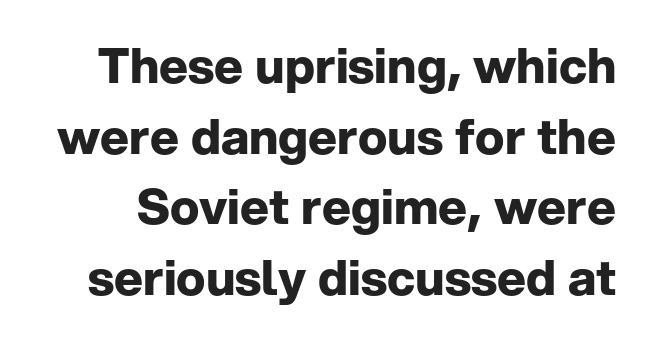
Q: Is the text bold? A: Yes.
Q: Is the text italic (slanted)? A: No, it is upright.
Q: Is the typeface a serif or a sans-serif typeface? A: Sans-serif.
Q: Is the text underlined? A: No.
Q: Is the spacing between letters normal or unusually wide? A: Normal.
Q: Is the spacing between lines tight, normal or loose? A: Normal.
Q: Width (condensed, normal, or wide)? A: Normal.
Q: Stroke contrast? A: Low.
Q: x-height? A: Medium.
Q: Monospaced? A: No.
